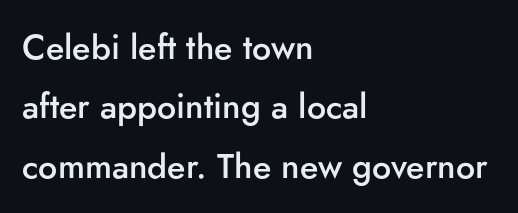
{"serif": "no", "italic": "no", "bold": "semi", "weight": "semibold", "width": "normal", "stroke_contrast": "low", "x_height": "small", "monospaced": "no", "underline": "no", "align": "left", "line_spacing_ratio": 1.75, "letter_spacing": "normal", "letter_spacing_em": 0.0, "glyph_px": 34}
